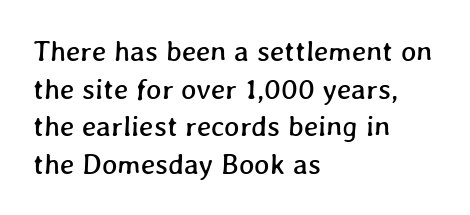
Q: Is the text underlined? A: No.
Q: How is the paragraph aligned? A: Left-aligned.
Q: Is the spacing between letters normal or unusually wide? A: Normal.
Q: Is the spacing between lines tight, normal or loose? A: Normal.
Q: Width (condensed, normal, or wide)? A: Normal.
Q: Stroke contrast? A: Low.
Q: x-height? A: Medium.
Q: Monospaced? A: No.
